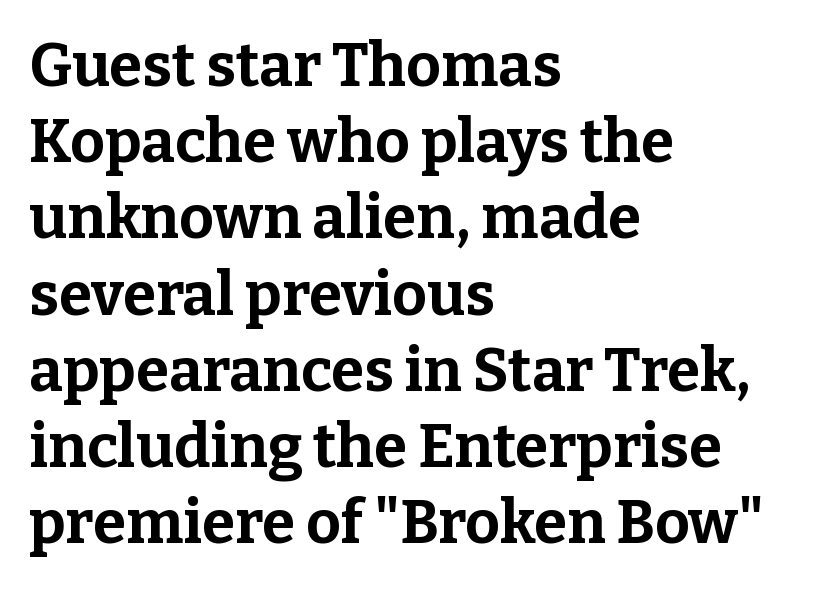
Compared with typical body copy, the letter spacing here is the same. Unmarked baselines from the first word to the last. The font family rendered here belongs to the serif group. Heavy, bold letterforms. Italic? Not at all — the glyphs are vertical. Proportional: the letters do not fall into vertical columns.
